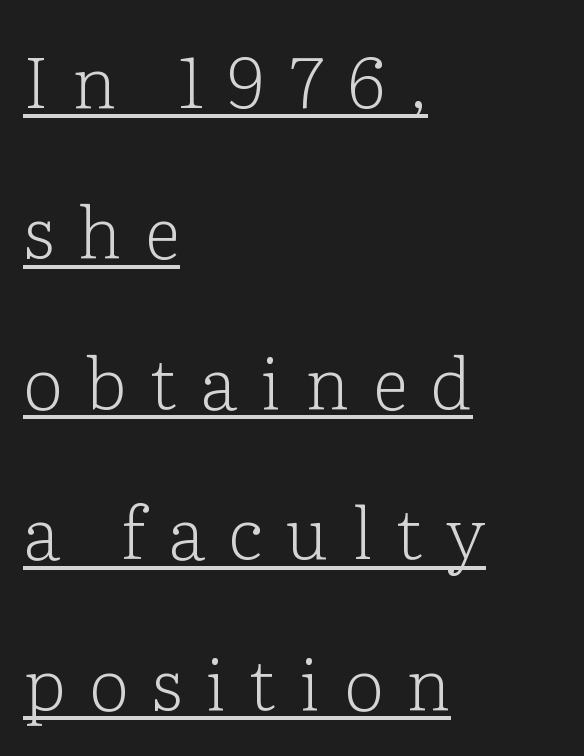
Q: Is the text bold? A: No.
Q: Is the text italic (slanted)? A: No, it is upright.
Q: Is the typeface a serif or a sans-serif typeface? A: Serif.
Q: Is the text underlined? A: Yes.
Q: How is the paragraph aligned? A: Left-aligned.
Q: Is the spacing between letters normal or unusually wide? A: Unusually wide.
Q: Is the spacing between lines tight, normal or loose? A: Loose.
Q: Width (condensed, normal, or wide)? A: Normal.
Q: Stroke contrast? A: Low.
Q: x-height? A: Medium.
Q: Monospaced? A: No.
